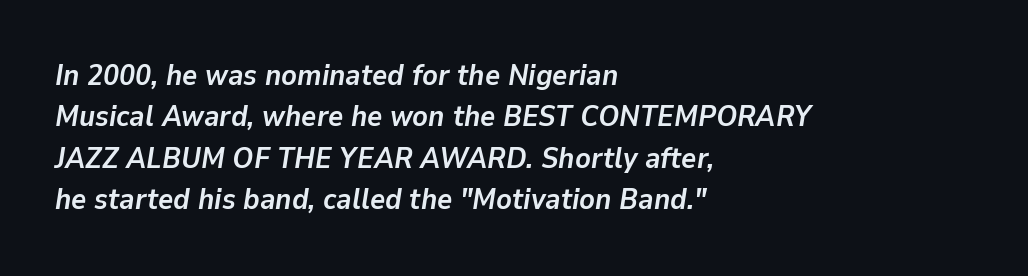
Q: Is the text bold? A: Yes.
Q: Is the text italic (slanted)? A: Yes, it leans right by about 9 degrees.
Q: Is the text underlined? A: No.
Q: How is the paragraph aligned? A: Left-aligned.
Q: Is the spacing between letters normal or unusually wide? A: Normal.
Q: Is the spacing between lines tight, normal or loose? A: Normal.
Q: Width (condensed, normal, or wide)? A: Normal.
Q: Stroke contrast? A: Low.
Q: x-height? A: Medium.
Q: Monospaced? A: No.
